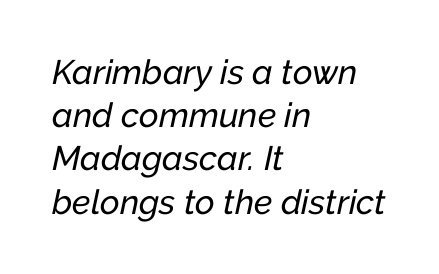
Think of a printed novel: that variable character pitch is what you see here. Reading down the block, your eye returns to a fixed left position each line. Vertical spacing — default. Standard letterfit; no display-style spreading of the glyphs. This sample uses an oblique cut, with every glyph tilted off the vertical.
